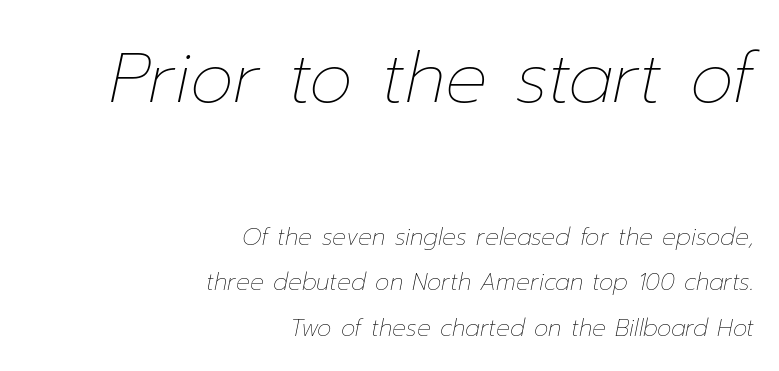
A quiet, ordinary-to-light weight characterises the typeface. The line texture is even and compact thanks to regular tracking. Underline: absent. When letters slant like this, we call the style italic.
